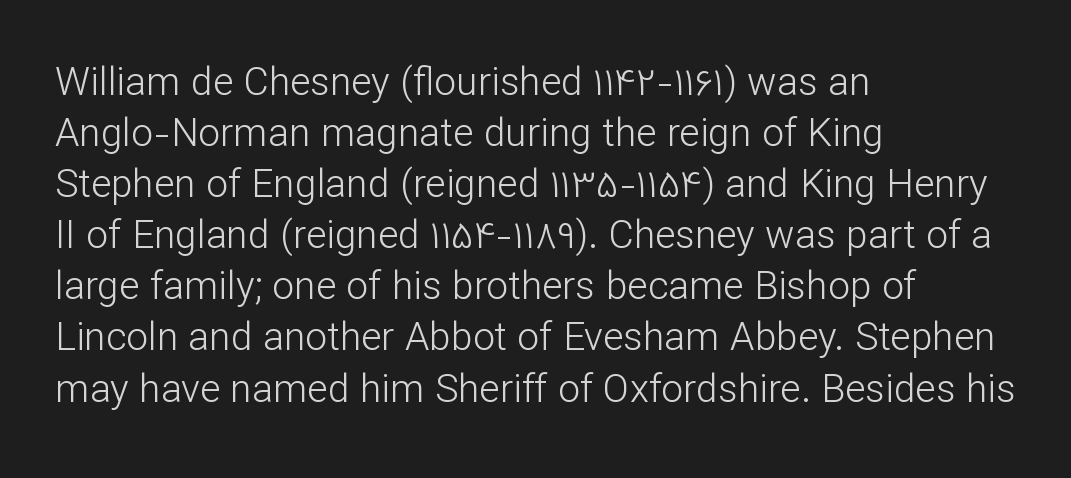
These glyphs show unthickened strokes, regular width or finer. The typesetter chose a ragged-right arrangement here. Here the designer chose a conventional face with non-uniform glyph widths. The space beneath each line is pristine and unruled.
